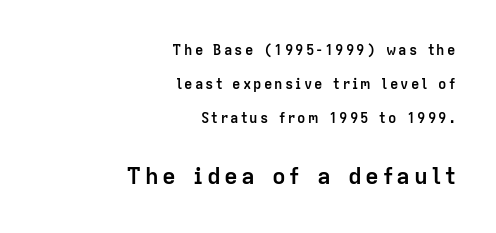
The image shows 23 px bold type, upright; set right-aligned, loose line spacing (2.43x), not underlined; the second (bottom) block is 1.64x larger.
